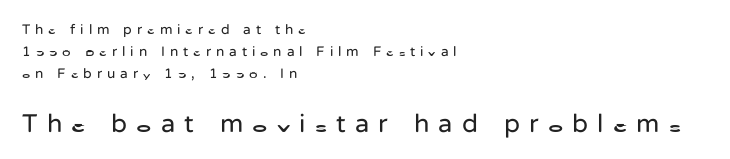
Q: Is the text bold? A: No.
Q: Is the text italic (slanted)? A: No, it is upright.
Q: Is the text underlined? A: No.
Q: How is the paragraph aligned? A: Left-aligned.
Q: Is the spacing between letters normal or unusually wide? A: Unusually wide.
Q: Is the spacing between lines tight, normal or loose? A: Normal.
Q: Which block of text is set in a larger size, the first (top) or the second (bottom)? A: The second (bottom) one.
